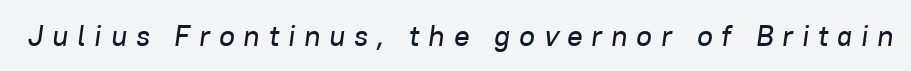
Q: Is the text italic (slanted)? A: Yes, it leans right by about 8 degrees.
Q: Is the text underlined? A: No.
Q: Is the spacing between letters normal or unusually wide? A: Unusually wide.
Q: Width (condensed, normal, or wide)? A: Normal.
Q: Stroke contrast? A: Low.
Q: x-height? A: Medium.
Q: Monospaced? A: No.
